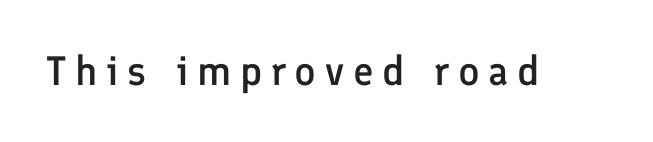
{"serif": "no", "italic": "no", "bold": "semi", "weight": "semibold", "width": "normal", "stroke_contrast": "low", "x_height": "medium", "monospaced": "no", "underline": "no", "letter_spacing": "wide", "letter_spacing_em": 0.21, "glyph_px": 41}
